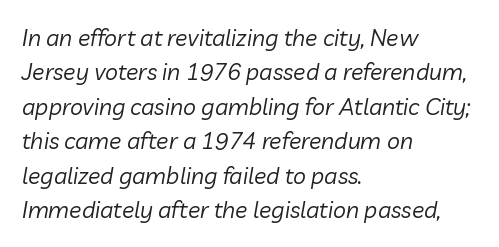
The image shows 23 px text type, italic (leaning right); set left-aligned, normal line spacing (1.5x), normal letter spacing, not underlined.
